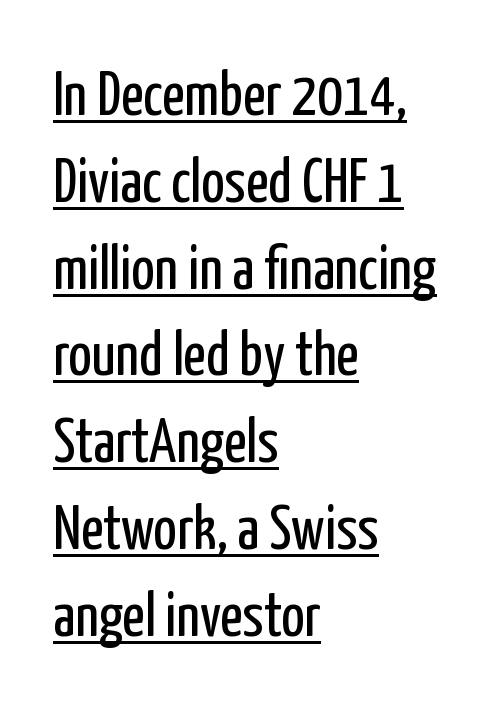
{"serif": "no", "italic": "no", "bold": "no", "weight": "regular", "width": "condensed", "stroke_contrast": "low", "x_height": "medium", "monospaced": "no", "underline": "yes", "align": "left", "line_spacing": "normal", "line_spacing_ratio": 1.4, "letter_spacing": "normal", "letter_spacing_em": 0.0, "glyph_px": 62}
